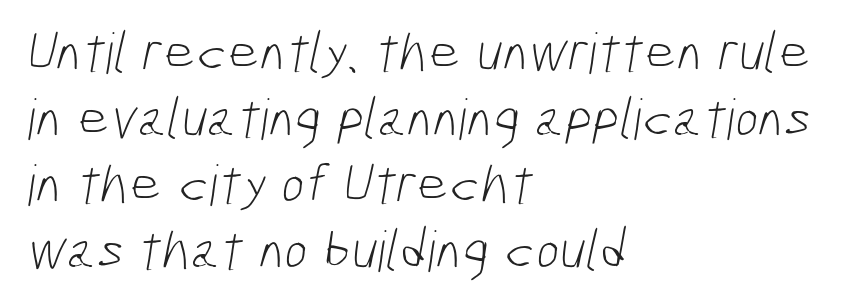
{"serif": "no", "bold": "no", "weight": "light", "width": "condensed", "stroke_contrast": "low", "x_height": "medium", "monospaced": "no", "underline": "no", "align": "left", "line_spacing_ratio": 1.18, "letter_spacing": "normal", "letter_spacing_em": 0.0, "glyph_px": 56}
